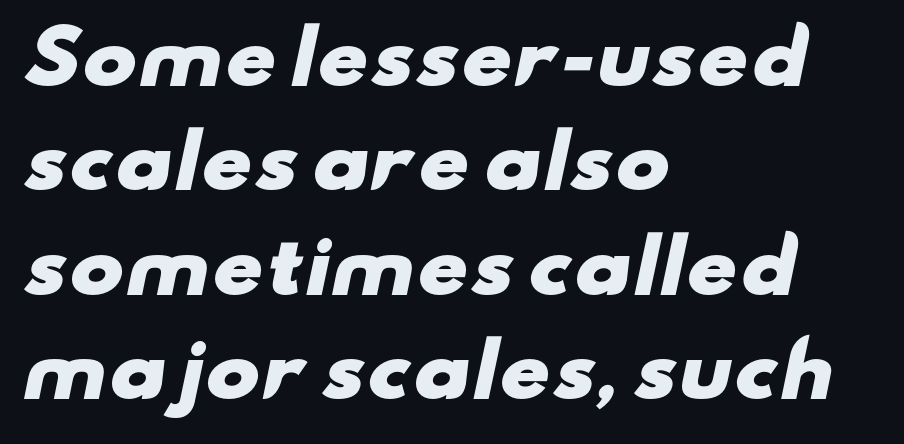
The rendering shows plain stroke endings on the letterforms — a sans-serif design. Notice how descenders clear the ascenders below comfortably — that's standard leading. Letters rest on an invisible, unmarked baseline. Typeset ragged right — the left edge is the straight one.
